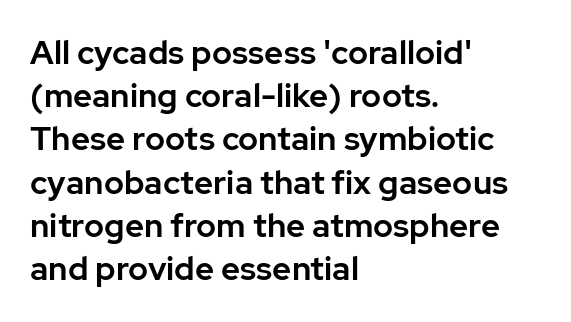
No feet cap the strokes, marking this as sans-serif type. These lines stack with their left ends in a neat column. The lettering holds an erect, upright posture throughout. Think of a printed novel: that variable character pitch is what you see here. The lines sit at an ordinary, default distance from one another. Standard letterfit; no display-style spreading of the glyphs.
